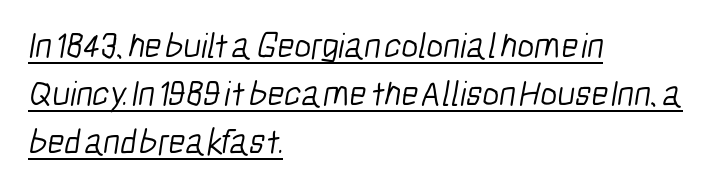
Note the varied advance widths — an 'i' is clearly narrower than an 'm'. Is the block centered? No — it sits flush against the left margin. The letterforms sit at book weight or below. Underline: present. Inter-character spacing is left at the font's built-in metrics. Typographically, this falls in the sans-serif category.
